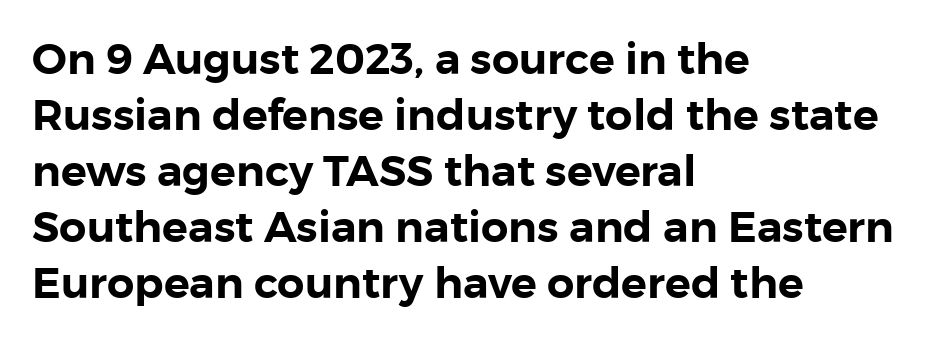
Notice how the passage keeps a crisp vertical edge on the left only. No extra tracking has been applied to these lines. Letterform terminals end flat and unadorned throughout the passage. Do the characters align in a grid? No, the font is proportional.
